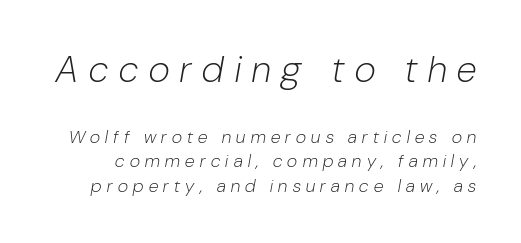
Think of a printed novel: that variable character pitch is what you see here. The face used here has a pronounced slope to its letters. The font is comparable to plain body text, perhaps lighter. Size hierarchy here favors the leading block over the trailing one. Observe the wide spacing: letters keep a clear distance from each other. Horizontal bands of white between lines are of average thickness.
